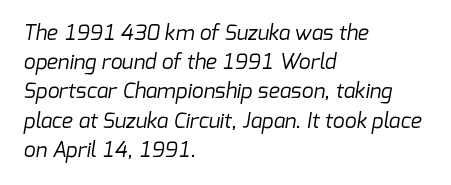
Q: Is the text bold? A: No.
Q: Is the text underlined? A: No.
Q: How is the paragraph aligned? A: Left-aligned.
Q: Is the spacing between letters normal or unusually wide? A: Normal.
Q: Is the spacing between lines tight, normal or loose? A: Normal.
